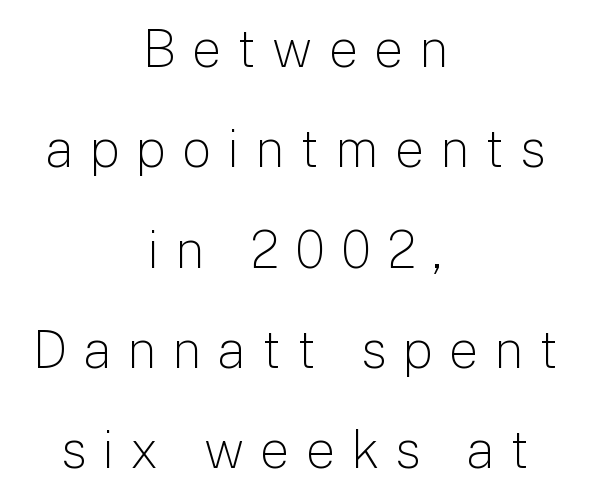
{"serif": "no", "italic": "no", "bold": "no", "weight": "light", "width": "normal", "stroke_contrast": "low", "x_height": "medium", "monospaced": "no", "underline": "no", "align": "center", "line_spacing": "loose", "line_spacing_ratio": 1.93, "letter_spacing": "wide", "letter_spacing_em": 0.31, "glyph_px": 52}
